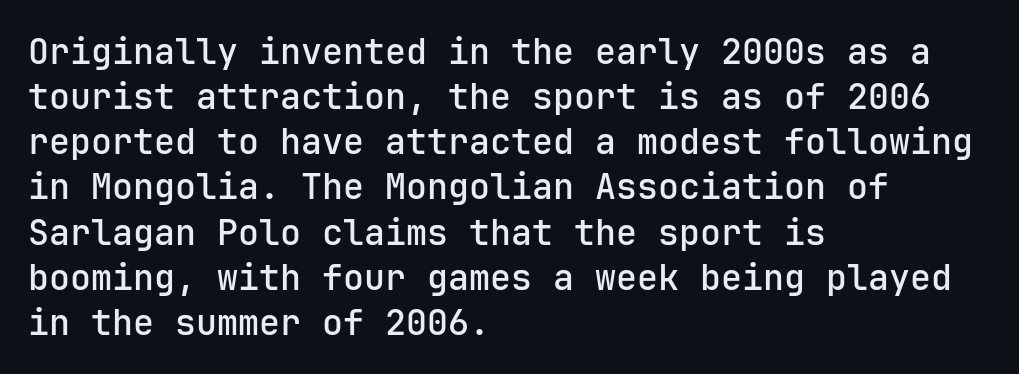
The image shows 35 px sans-serif type, upright, monospaced; set left-aligned, normal line spacing (1.29x), normal letter spacing, not underlined; low stroke contrast and a medium x-height.
